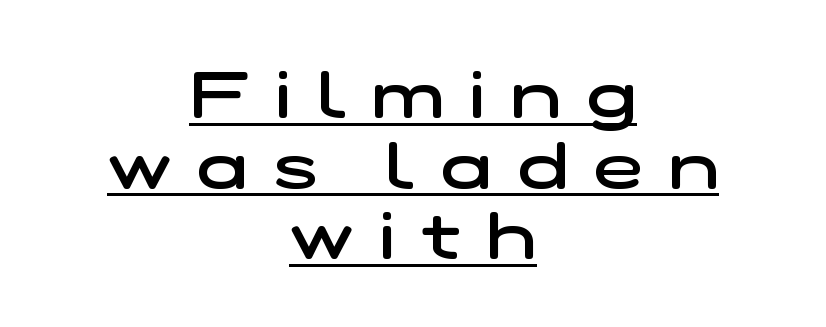
Q: Is the text bold? A: Semi-bold.
Q: Is the typeface a serif or a sans-serif typeface? A: Sans-serif.
Q: Is the text underlined? A: Yes.
Q: How is the paragraph aligned? A: Centered.
Q: Is the spacing between letters normal or unusually wide? A: Unusually wide.
Q: Is the spacing between lines tight, normal or loose? A: Tight.
Q: Width (condensed, normal, or wide)? A: Wide.
Q: Stroke contrast? A: Low.
Q: x-height? A: Medium.
Q: Monospaced? A: No.
